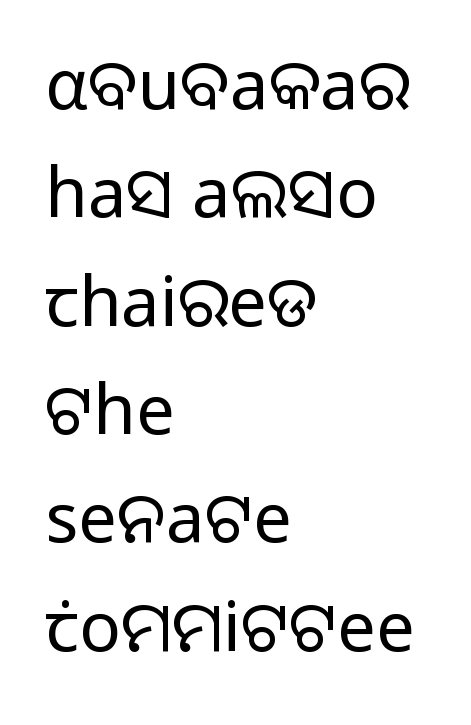
{"serif": "no", "italic": "no", "bold": "no", "weight": "regular", "width": "normal", "stroke_contrast": "low", "x_height": "medium", "monospaced": "no", "underline": "no", "align": "left", "line_spacing": "normal", "line_spacing_ratio": 1.57, "letter_spacing": "normal", "letter_spacing_em": 0.0, "glyph_px": 69}
